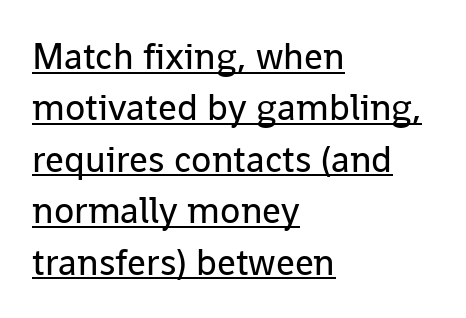
{"serif": "no", "italic": "no", "bold": "no", "weight": "regular", "width": "normal", "stroke_contrast": "low", "x_height": "medium", "monospaced": "no", "underline": "yes", "align": "left", "line_spacing": "normal", "line_spacing_ratio": 1.39, "letter_spacing": "normal", "letter_spacing_em": 0.0, "glyph_px": 37}
